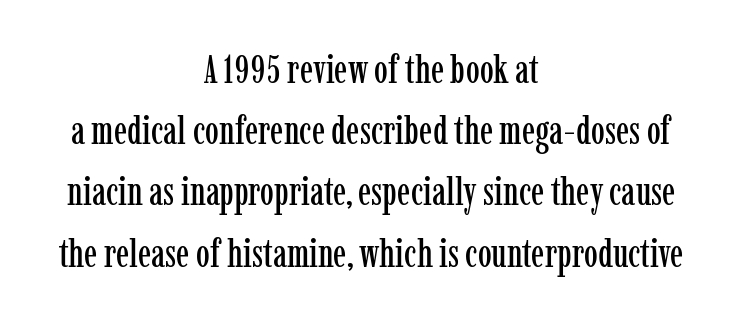
{"serif": "yes", "italic": "no", "width": "condensed", "stroke_contrast": "low", "x_height": "medium", "monospaced": "no", "underline": "no", "align": "center", "line_spacing": "normal", "line_spacing_ratio": 1.57, "letter_spacing": "normal", "letter_spacing_em": 0.0, "glyph_px": 39}
